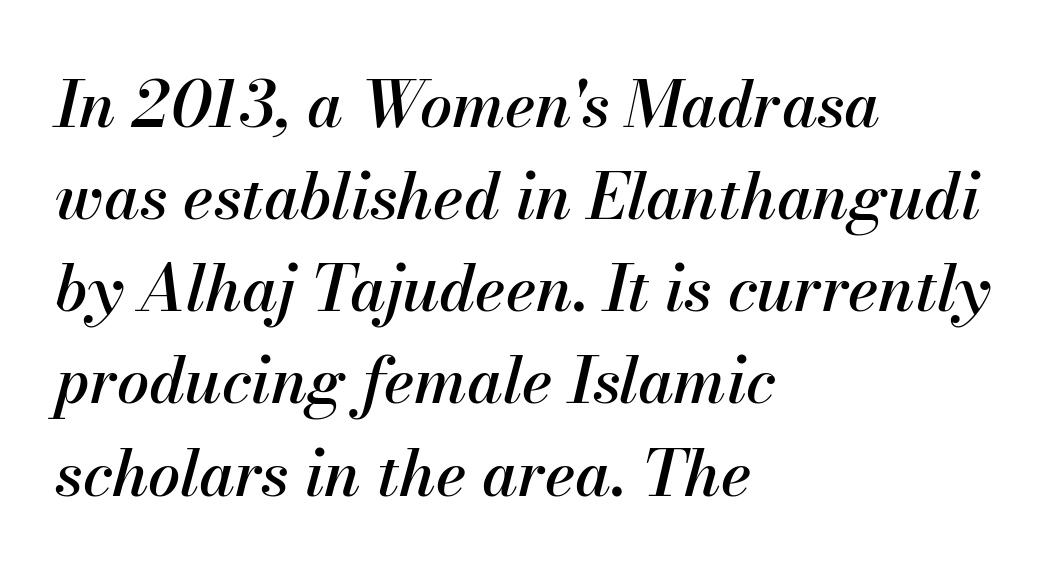
{"italic": "yes", "lean": "right", "slant_degrees": 13, "width": "normal", "stroke_contrast": "medium", "x_height": "small", "monospaced": "no", "underline": "no", "align": "left", "line_spacing": "normal", "line_spacing_ratio": 1.44, "letter_spacing": "normal", "letter_spacing_em": 0.0, "glyph_px": 64}
